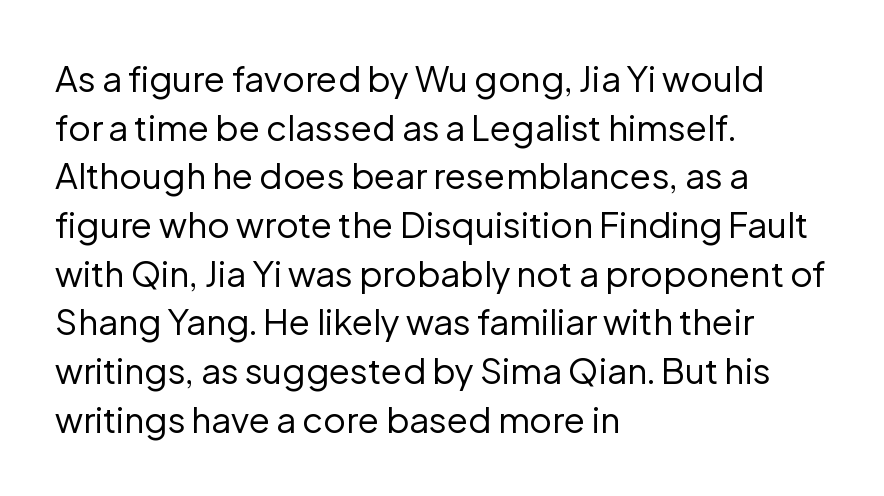
Q: Is the text bold? A: No.
Q: Is the text italic (slanted)? A: No, it is upright.
Q: Is the typeface a serif or a sans-serif typeface? A: Sans-serif.
Q: Is the text underlined? A: No.
Q: How is the paragraph aligned? A: Left-aligned.
Q: Is the spacing between letters normal or unusually wide? A: Normal.
Q: Is the spacing between lines tight, normal or loose? A: Normal.
Q: Width (condensed, normal, or wide)? A: Normal.
Q: Stroke contrast? A: Low.
Q: x-height? A: Medium.
Q: Monospaced? A: No.
